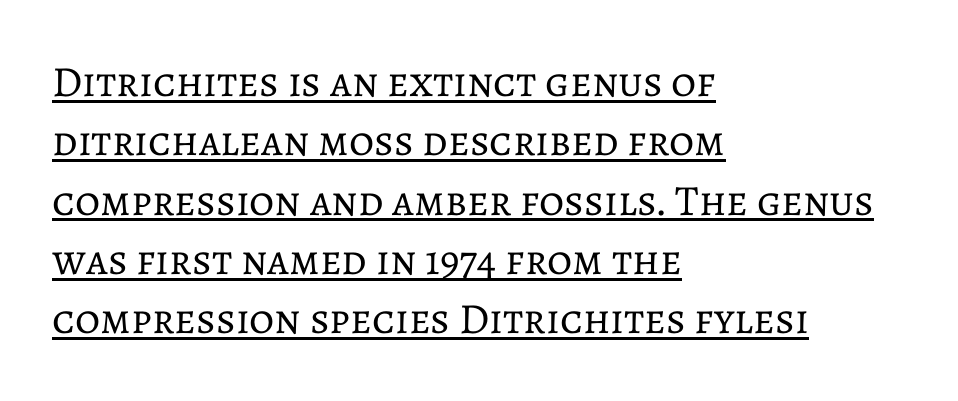
The image shows 43 px regular-weight type, upright; set left-aligned, normal line spacing (1.38x), normal letter spacing, underlined; low stroke contrast and a medium x-height.
